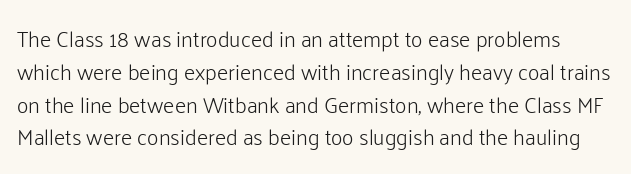
Tall strokes in this sample are plumb rather than angled. Nothing unusual about the tracking: characters are spaced as the font intends. Interline gaps are of average width in this sample. The gap between lines stays unmarked. On a weight scale, this lands at 450 or below.
